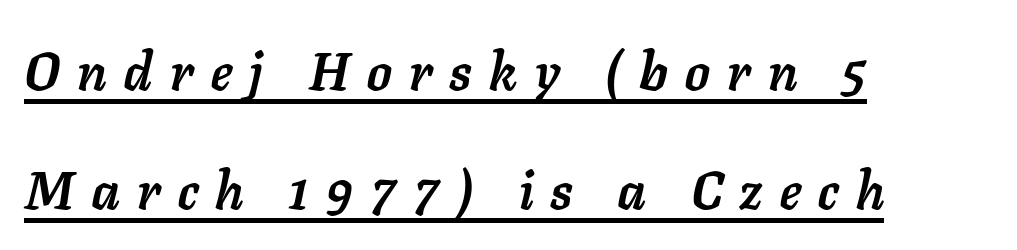
{"italic": "yes", "lean": "right", "slant_degrees": 11, "bold": "yes", "weight": "semibold", "width": "normal", "stroke_contrast": "low", "x_height": "medium", "monospaced": "no", "underline": "yes", "align": "left", "line_spacing": "loose", "line_spacing_ratio": 2.24, "letter_spacing": "wide", "letter_spacing_em": 0.33, "glyph_px": 53}
